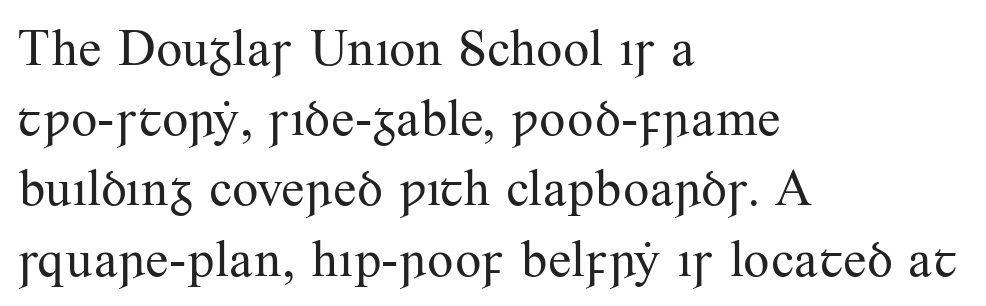
The line-height multiplier appears to be the usual default. No extra ink here — the face is not bold. Ascenders rise straight up at ninety degrees. What stands out about the letter spacing? Nothing — it is the standard amount.
